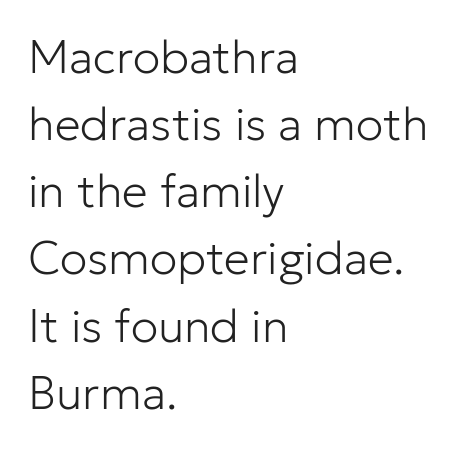
Q: Is the text bold? A: No.
Q: Is the text italic (slanted)? A: No, it is upright.
Q: Is the typeface a serif or a sans-serif typeface? A: Sans-serif.
Q: Is the text underlined? A: No.
Q: How is the paragraph aligned? A: Left-aligned.
Q: Is the spacing between letters normal or unusually wide? A: Normal.
Q: Is the spacing between lines tight, normal or loose? A: Normal.
Q: Width (condensed, normal, or wide)? A: Normal.
Q: Stroke contrast? A: Low.
Q: x-height? A: Medium.
Q: Monospaced? A: No.
